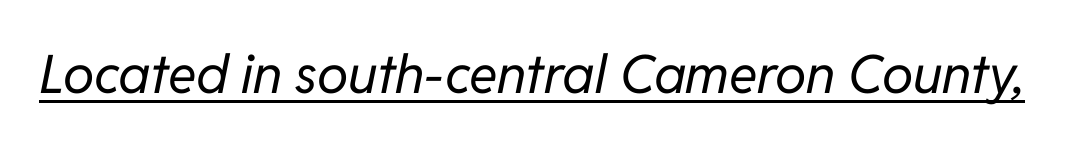
Q: Is the text bold? A: No.
Q: Is the text italic (slanted)? A: Yes, it leans right by about 11 degrees.
Q: Is the text underlined? A: Yes.
Q: Is the spacing between letters normal or unusually wide? A: Normal.
Q: Width (condensed, normal, or wide)? A: Normal.
Q: Stroke contrast? A: Low.
Q: x-height? A: Medium.
Q: Monospaced? A: No.
